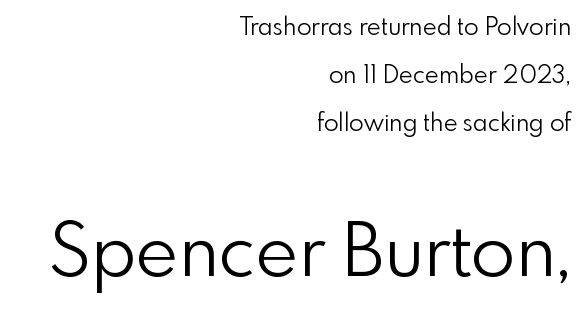
{"serif": "no", "italic": "no", "bold": "no", "weight": "light", "width": "normal", "stroke_contrast": "low", "x_height": "small", "monospaced": "no", "underline": "no", "align": "right", "line_spacing": "loose", "line_spacing_ratio": 2.0, "letter_spacing": "normal", "letter_spacing_em": 0.0, "larger_block": "second", "size_ratio": 3.04, "glyph_px": 73}
